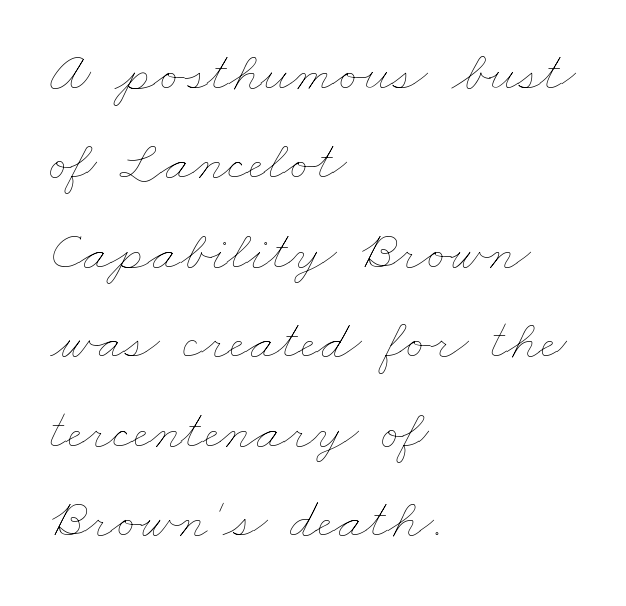
The image shows 57 px thin, wide type; set left-aligned, normal line spacing (1.57x), normal letter spacing, not underlined; low stroke contrast and a small x-height.
